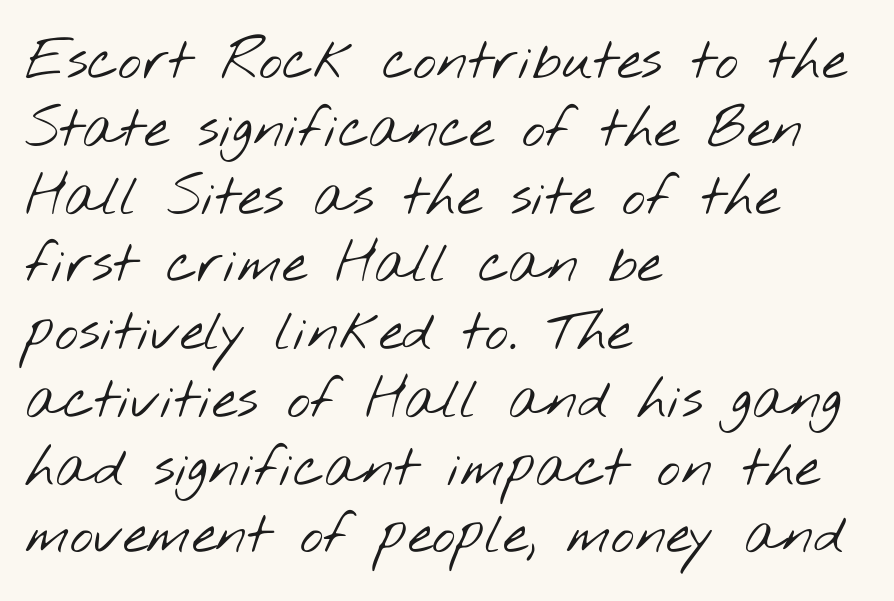
The image shows 56 px light, wide sans-serif type; set left-aligned, line spacing 1.21x, normal letter spacing, not underlined; low stroke contrast and a small x-height.
